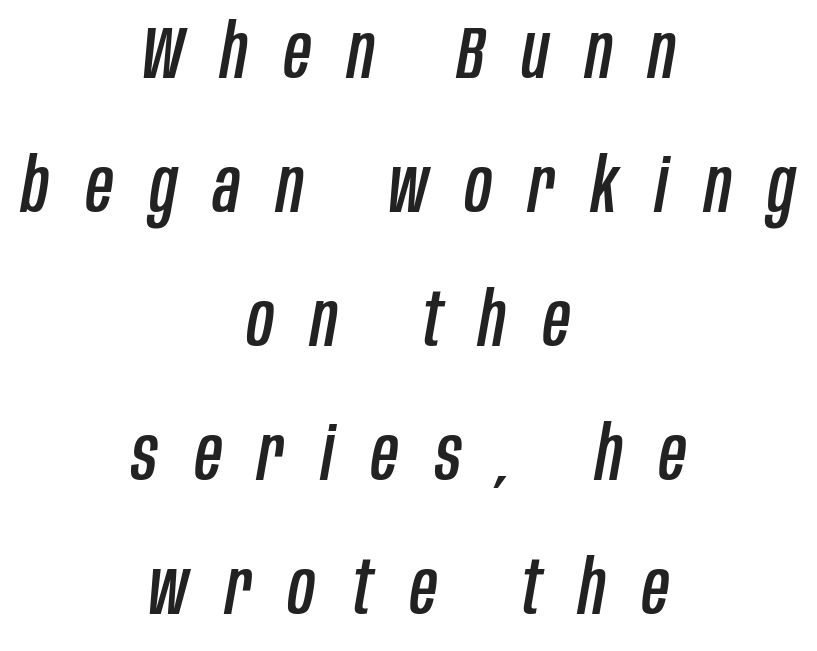
{"italic": "yes", "lean": "right", "slant_degrees": 10, "width": "condensed", "stroke_contrast": "low", "x_height": "large", "monospaced": "no", "underline": "no", "align": "center", "line_spacing_ratio": 1.81, "letter_spacing": "wide", "letter_spacing_em": 0.5, "glyph_px": 74}
